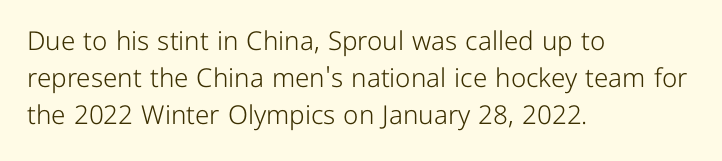
{"italic": "no", "bold": "no", "underline": "no", "align": "left", "line_spacing": "normal", "line_spacing_ratio": 1.42, "letter_spacing": "normal", "letter_spacing_em": 0.0, "glyph_px": 26}
